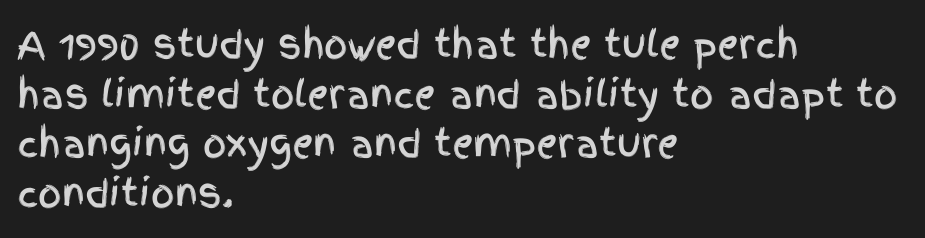
Clear beneath every line of the passage. The face used here is proportionally spaced, like ordinary book or web type. Classification — sans serif. Unlike italic type, these characters show no tilt at all. Caption: standard tracking, unaltered.
